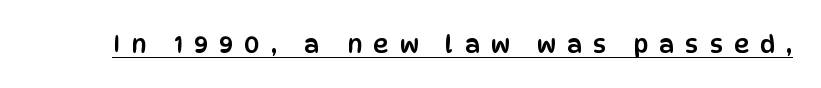
Is there any slant? The stems are plumb. Has an underline been added? It has. Words appear elongated and porous because spacing is wide.
